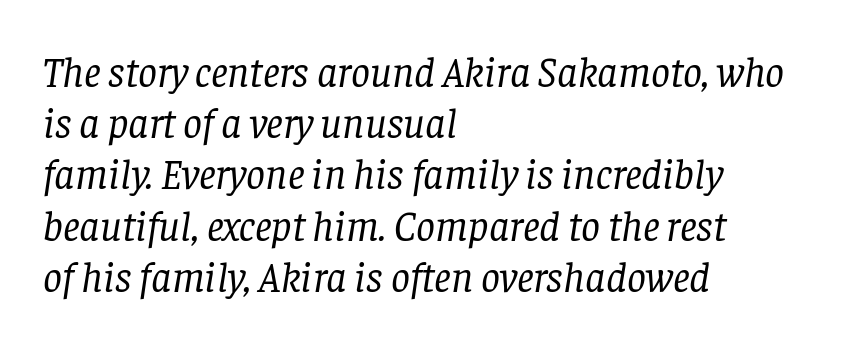
{"serif": "yes", "italic": "yes", "lean": "right", "slant_degrees": 8, "bold": "no", "weight": "regular", "width": "normal", "stroke_contrast": "low", "x_height": "large", "monospaced": "no", "underline": "no", "align": "left", "line_spacing_ratio": 1.22, "letter_spacing": "normal", "letter_spacing_em": 0.0, "glyph_px": 42}
